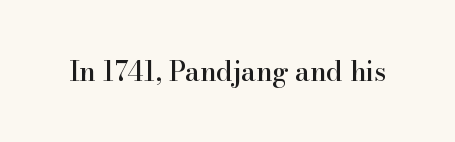
The image shows 27 px text type, upright; set normal letter spacing, not underlined.
